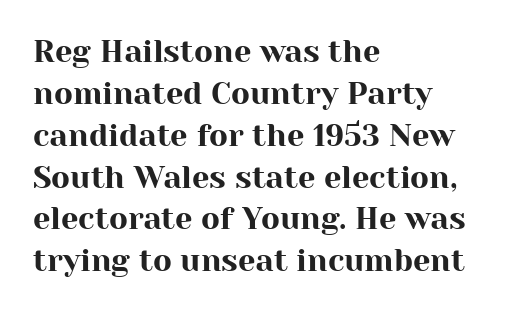
Q: Is the text italic (slanted)? A: No, it is upright.
Q: Is the typeface a serif or a sans-serif typeface? A: Serif.
Q: Is the text underlined? A: No.
Q: How is the paragraph aligned? A: Left-aligned.
Q: Is the spacing between letters normal or unusually wide? A: Normal.
Q: Is the spacing between lines tight, normal or loose? A: Normal.
Q: Width (condensed, normal, or wide)? A: Normal.
Q: Stroke contrast? A: High.
Q: x-height? A: Medium.
Q: Monospaced? A: No.
